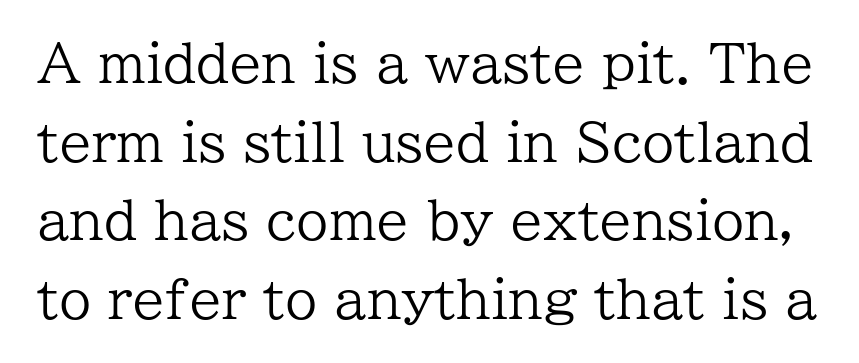
These lines are rendered in a variable-pitch font. The lettering stays uniformly vertical, giving the passage a roman look. You can tell from the footed stems that serif type was used. Underline: absent.
